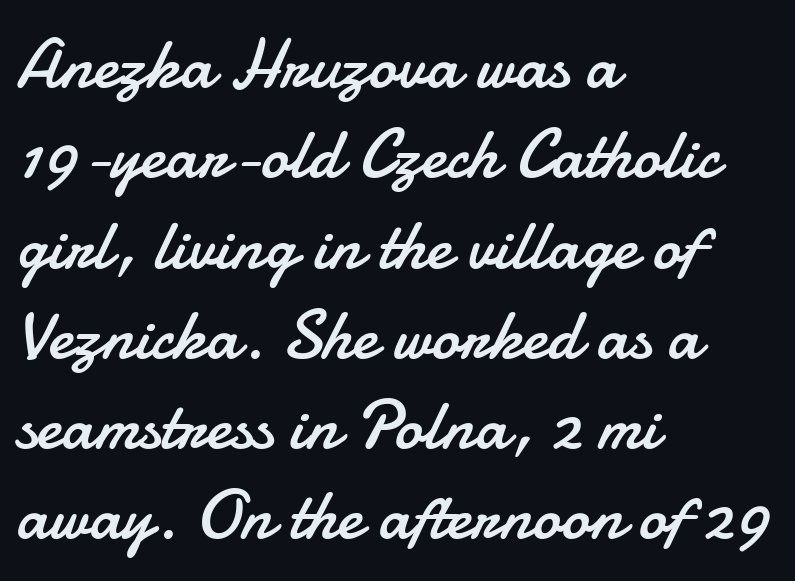
Q: Is the text bold? A: No.
Q: Is the text italic (slanted)? A: Yes.
Q: Is the typeface a serif or a sans-serif typeface? A: Sans-serif.
Q: Is the text underlined? A: No.
Q: How is the paragraph aligned? A: Left-aligned.
Q: Is the spacing between letters normal or unusually wide? A: Normal.
Q: Is the spacing between lines tight, normal or loose? A: Normal.
Q: Width (condensed, normal, or wide)? A: Normal.
Q: Stroke contrast? A: Low.
Q: x-height? A: Small.
Q: Monospaced? A: No.
